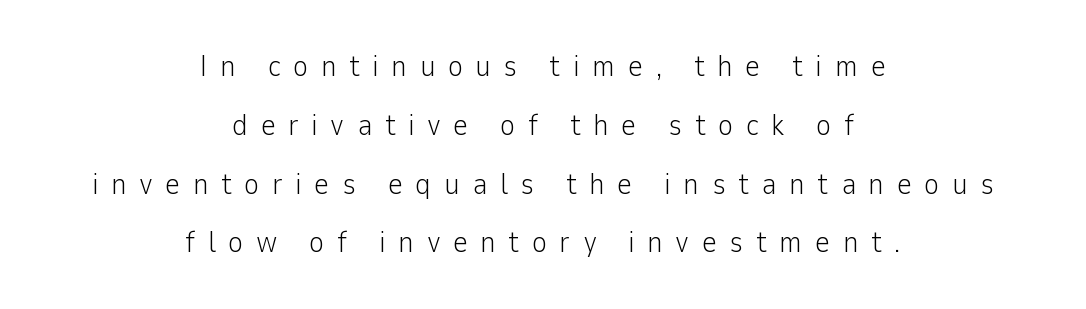
{"serif": "no", "italic": "no", "bold": "no", "weight": "light", "width": "normal", "stroke_contrast": "low", "x_height": "medium", "monospaced": "no", "underline": "no", "align": "center", "line_spacing": "loose", "line_spacing_ratio": 1.96, "letter_spacing": "wide", "letter_spacing_em": 0.41, "glyph_px": 30}
